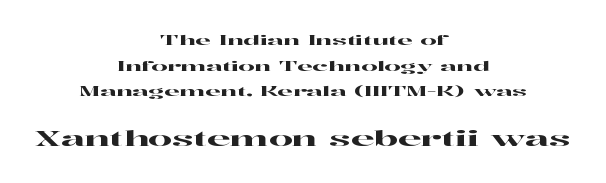
Students, note that the glyphs here touch the page at normal intervals. Every stem runs plumb, perpendicular to the baseline. Clear beneath every line of the passage. The second block has been scaled up relative to the first. Every row of glyphs is offset so its center matches the block's center.
